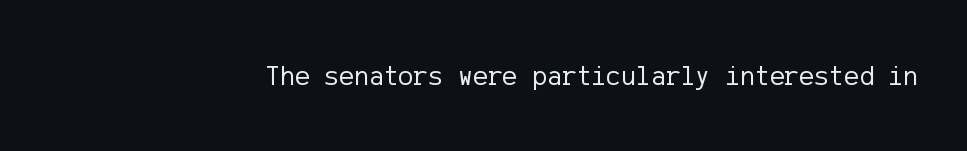
Q: Is the text bold? A: No.
Q: Is the text italic (slanted)? A: No, it is upright.
Q: Is the typeface a serif or a sans-serif typeface? A: Sans-serif.
Q: Is the text underlined? A: No.
Q: Is the spacing between letters normal or unusually wide? A: Normal.
Q: Width (condensed, normal, or wide)? A: Normal.
Q: Stroke contrast? A: Low.
Q: x-height? A: Medium.
